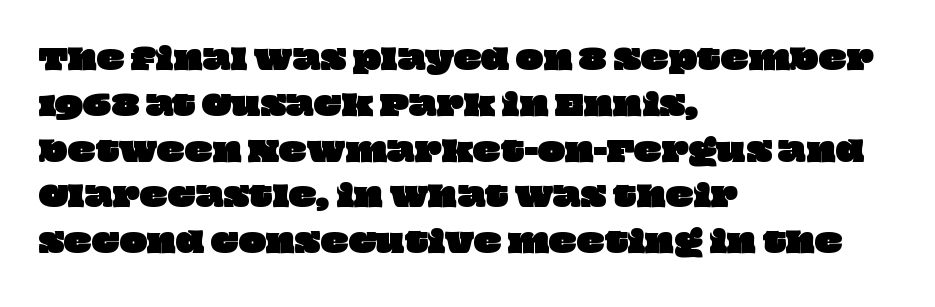
{"width": "wide", "stroke_contrast": "low", "x_height": "large", "monospaced": "no", "underline": "no", "align": "left", "line_spacing": "normal", "line_spacing_ratio": 1.58, "letter_spacing": "normal", "letter_spacing_em": 0.0, "glyph_px": 29}
